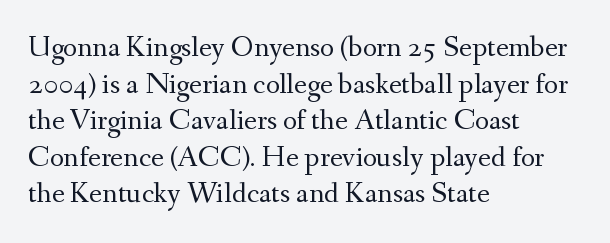
{"serif": "yes", "italic": "no", "bold": "no", "weight": "regular", "width": "normal", "stroke_contrast": "medium", "x_height": "small", "monospaced": "no", "underline": "no", "align": "left", "line_spacing_ratio": 1.22, "letter_spacing": "normal", "letter_spacing_em": 0.0, "glyph_px": 30}
